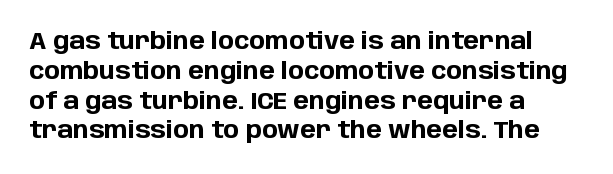
The image shows 24 px bold type, upright; set left-aligned, line spacing 1.24x, normal letter spacing, not underlined.
